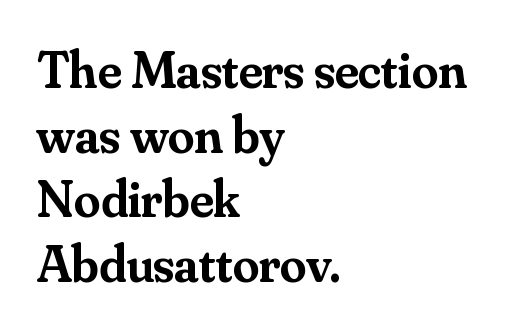
The image shows 53 px semibold serif type, upright; set left-aligned, line spacing 1.22x, normal letter spacing, not underlined; medium stroke contrast and a small x-height.
